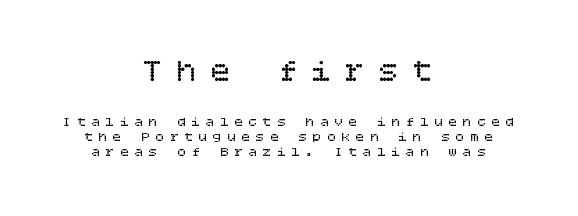
Q: Is the text bold? A: No.
Q: Is the text italic (slanted)? A: No, it is upright.
Q: Is the text underlined? A: No.
Q: How is the paragraph aligned? A: Centered.
Q: Is the spacing between letters normal or unusually wide? A: Unusually wide.
Q: Is the spacing between lines tight, normal or loose? A: Tight.
Q: Which block of text is set in a larger size, the first (top) or the second (bottom)? A: The first (top) one.
Q: Width (condensed, normal, or wide)? A: Normal.
Q: Stroke contrast? A: Low.
Q: x-height? A: Large.
